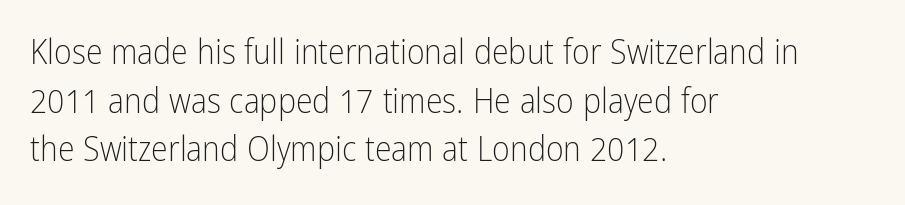
{"serif": "no", "italic": "no", "bold": "no", "weight": "light", "width": "condensed", "stroke_contrast": "low", "x_height": "medium", "monospaced": "no", "underline": "no", "align": "left", "line_spacing": "normal", "line_spacing_ratio": 1.43, "letter_spacing": "normal", "letter_spacing_em": 0.0, "glyph_px": 34}
